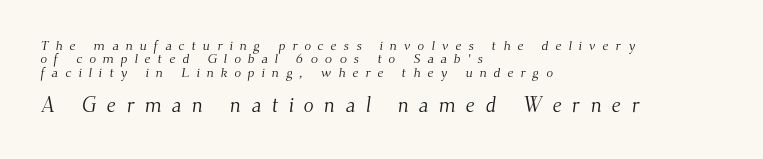
Q: Is the text bold? A: No.
Q: Is the text underlined? A: No.
Q: How is the paragraph aligned? A: Left-aligned.
Q: Is the spacing between letters normal or unusually wide? A: Unusually wide.
Q: Is the spacing between lines tight, normal or loose? A: Tight.
Q: Which block of text is set in a larger size, the first (top) or the second (bottom)? A: The second (bottom) one.
